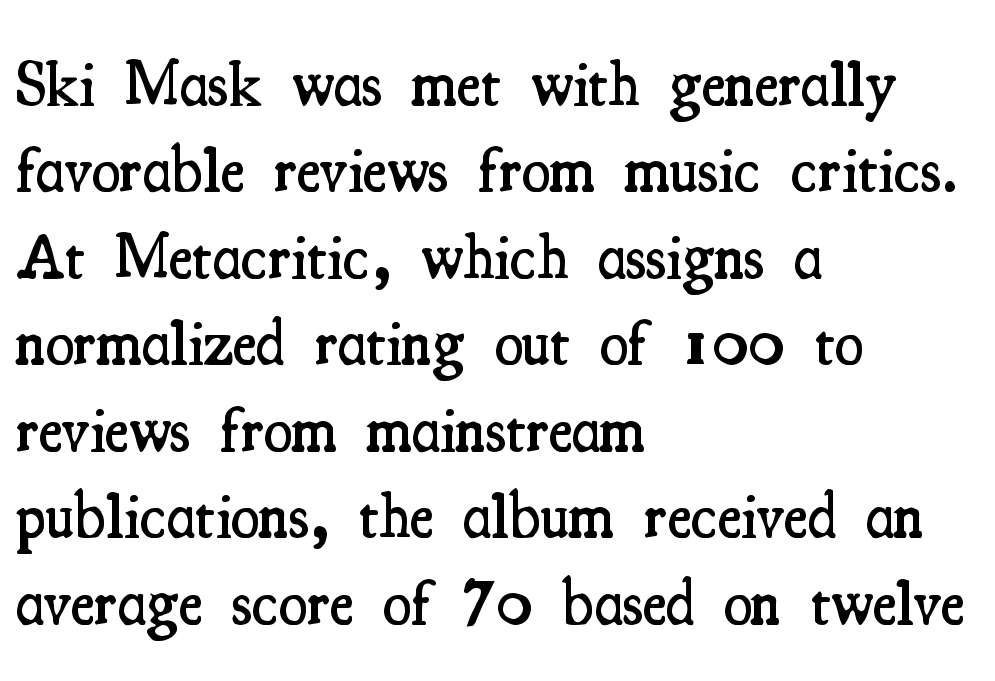
The rag falls on the right side of this text block. Successive baselines arrive at the customary interval. Each glyph is drawn with semibold strokes, heavier than normal yet not fully bold. The gap between lines stays unmarked.
